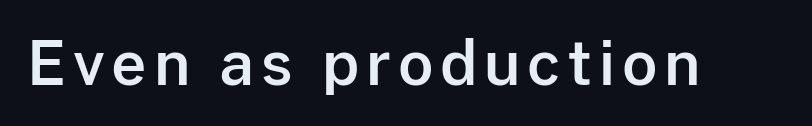
{"serif": "no", "italic": "no", "width": "normal", "stroke_contrast": "low", "x_height": "medium", "monospaced": "no", "underline": "no", "glyph_px": 61}
